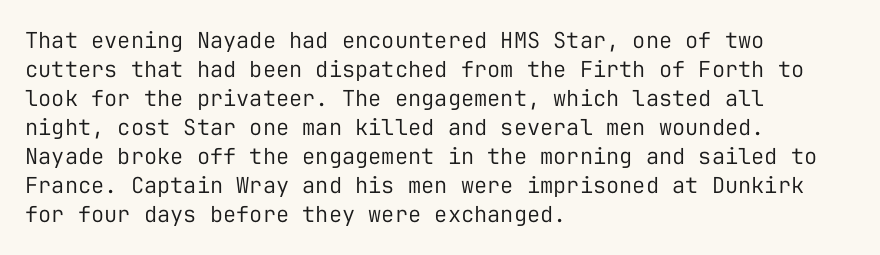
The image shows 22 px text type, upright; set left-aligned, normal line spacing (1.32x), normal letter spacing, not underlined.
